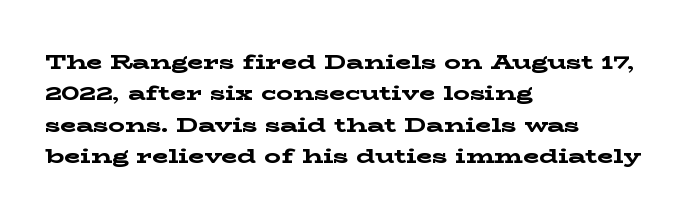
The passage shown is emphatically bold. The specimen reads as upright at a glance. Alignment: flush left. What stands out about the letter spacing? Nothing — it is the standard amount. The block of text has a typical density, with ordinary space between rows. The words here are not underlined.
